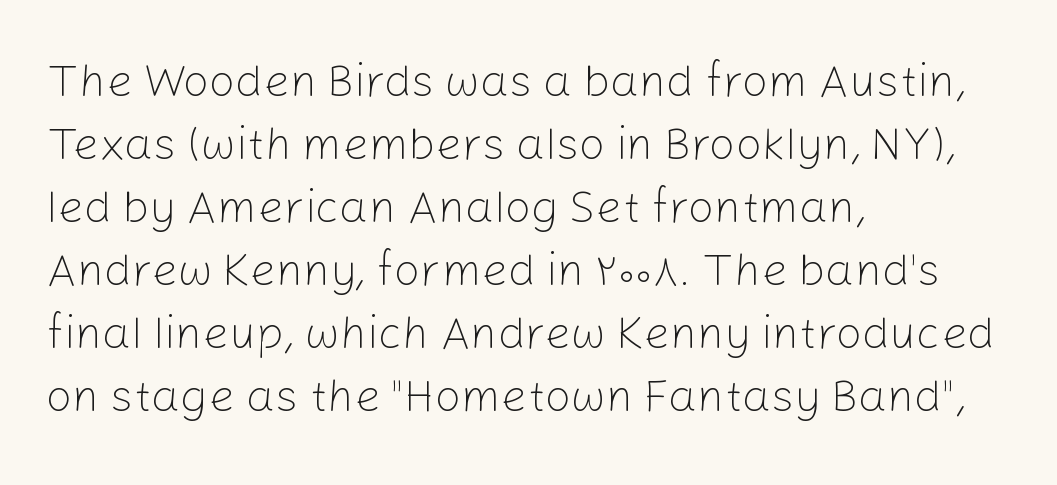
The image shows 46 px light sans-serif type, upright; set left-aligned, normal line spacing (1.37x), normal letter spacing, not underlined; low stroke contrast and a medium x-height.
